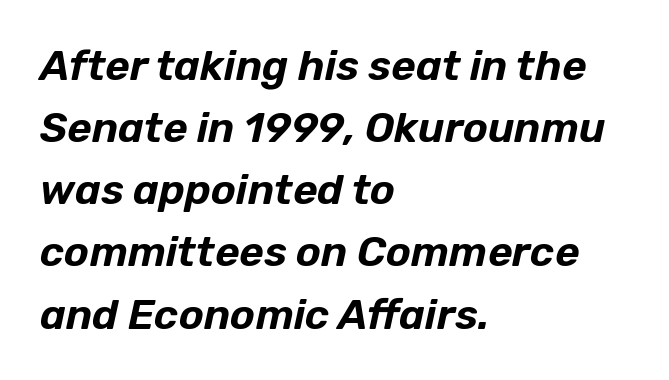
Here the glyphs are tracked normally, forming tight word shapes. Note the varied advance widths — an 'i' is clearly narrower than an 'm'. The typography opts for an oblique posture over an upright one. The string is rendered with underlining switched off.
